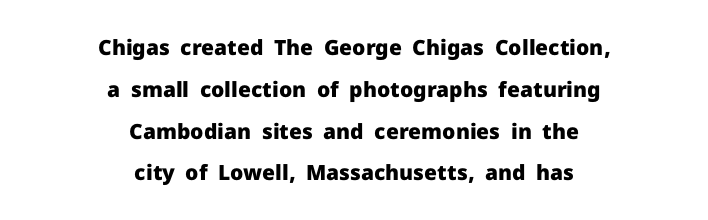
Q: Is the text bold? A: Yes.
Q: Is the text italic (slanted)? A: No, it is upright.
Q: Is the text underlined? A: No.
Q: How is the paragraph aligned? A: Centered.
Q: Is the spacing between letters normal or unusually wide? A: Normal.
Q: Is the spacing between lines tight, normal or loose? A: Loose.
